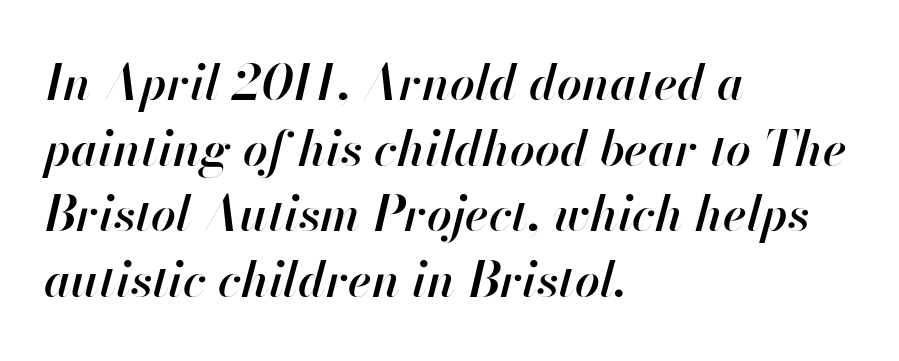
Q: Is the text bold? A: Semi-bold.
Q: Is the text italic (slanted)? A: Yes, it leans right by about 13 degrees.
Q: Is the text underlined? A: No.
Q: How is the paragraph aligned? A: Left-aligned.
Q: Is the spacing between letters normal or unusually wide? A: Normal.
Q: Is the spacing between lines tight, normal or loose? A: Normal.
Q: Width (condensed, normal, or wide)? A: Normal.
Q: Stroke contrast? A: High.
Q: x-height? A: Small.
Q: Monospaced? A: No.
